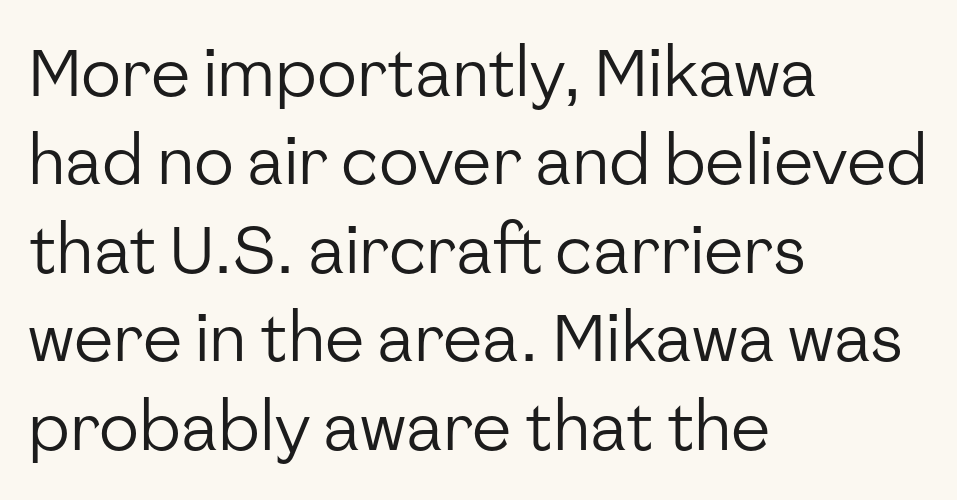
Q: Is the text bold? A: No.
Q: Is the text italic (slanted)? A: No, it is upright.
Q: Is the typeface a serif or a sans-serif typeface? A: Sans-serif.
Q: Is the text underlined? A: No.
Q: How is the paragraph aligned? A: Left-aligned.
Q: Is the spacing between letters normal or unusually wide? A: Normal.
Q: Is the spacing between lines tight, normal or loose? A: Normal.
Q: Width (condensed, normal, or wide)? A: Normal.
Q: Stroke contrast? A: Low.
Q: x-height? A: Medium.
Q: Monospaced? A: No.
